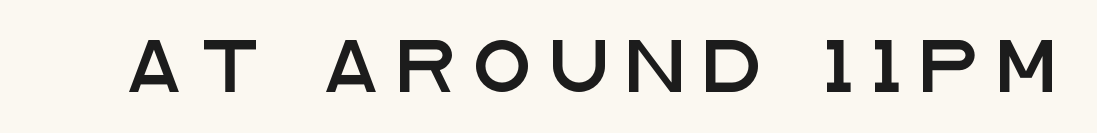
Q: Is the text italic (slanted)? A: No, it is upright.
Q: Is the typeface a serif or a sans-serif typeface? A: Sans-serif.
Q: Is the text underlined? A: No.
Q: Is the spacing between letters normal or unusually wide? A: Unusually wide.
Q: Width (condensed, normal, or wide)? A: Wide.
Q: Stroke contrast? A: Low.
Q: x-height? A: Large.
Q: Monospaced? A: No.
